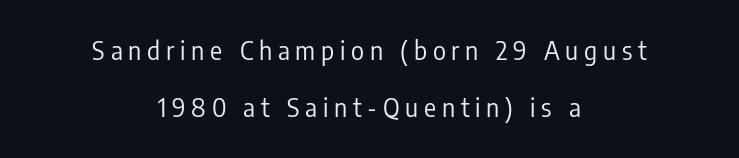
Q: Is the text bold? A: No.
Q: Is the text italic (slanted)? A: No, it is upright.
Q: Is the text underlined? A: No.
Q: How is the paragraph aligned? A: Centered.
Q: Is the spacing between letters normal or unusually wide? A: Unusually wide.
Q: Is the spacing between lines tight, normal or loose? A: Loose.
